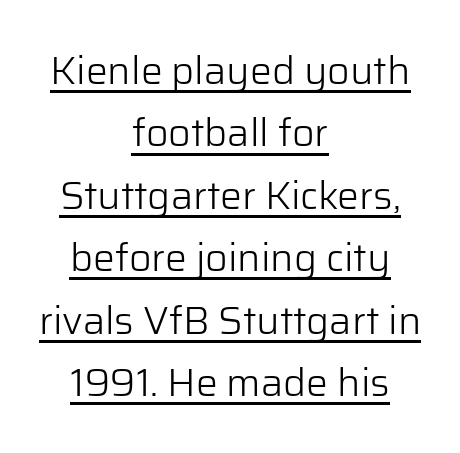
Q: Is the text bold? A: No.
Q: Is the text italic (slanted)? A: No, it is upright.
Q: Is the typeface a serif or a sans-serif typeface? A: Sans-serif.
Q: Is the text underlined? A: Yes.
Q: How is the paragraph aligned? A: Centered.
Q: Is the spacing between letters normal or unusually wide? A: Normal.
Q: Is the spacing between lines tight, normal or loose? A: Normal.
Q: Width (condensed, normal, or wide)? A: Normal.
Q: Stroke contrast? A: Low.
Q: x-height? A: Medium.
Q: Monospaced? A: No.
